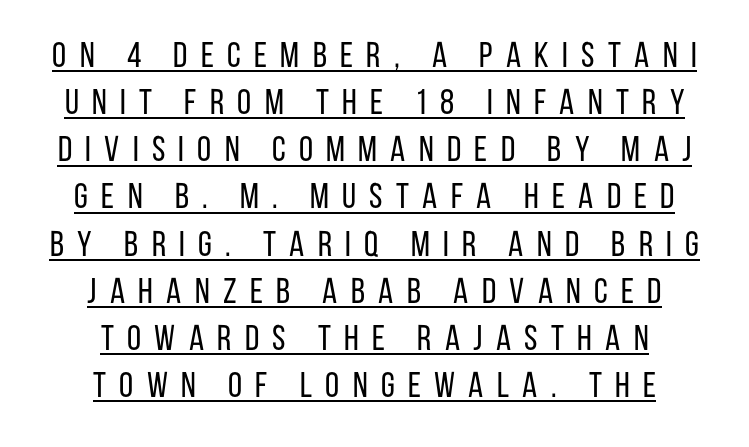
The font's upright variant was chosen for this text. The font family rendered here belongs to the sans-serif group. Check the space under the baseline: a stroke is drawn there. The passage shown is not bold in any degree. The letters advance in unequal steps, a hallmark of proportional type. Line starts and ends both wander, symmetrically.
